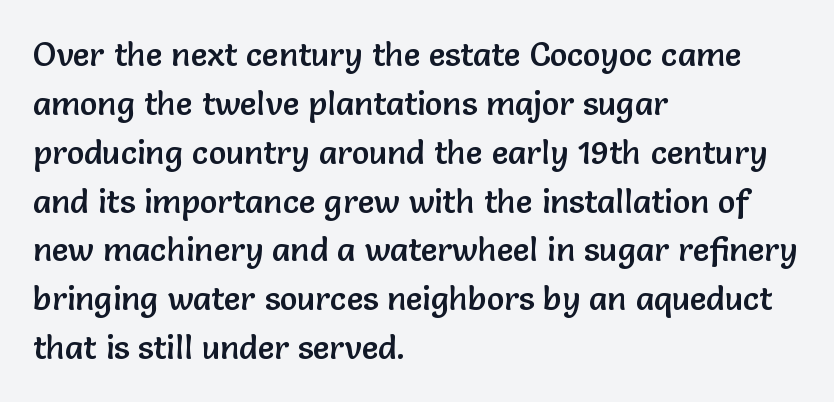
The face used here is rendered with its standard letterfit. The paragraph shown leans on its left margin. Is there any slant? The stems are plumb. Examine the stroke ends and you'll find no serifs. Here the designer chose a conventional face with non-uniform glyph widths. Leading: standard.
